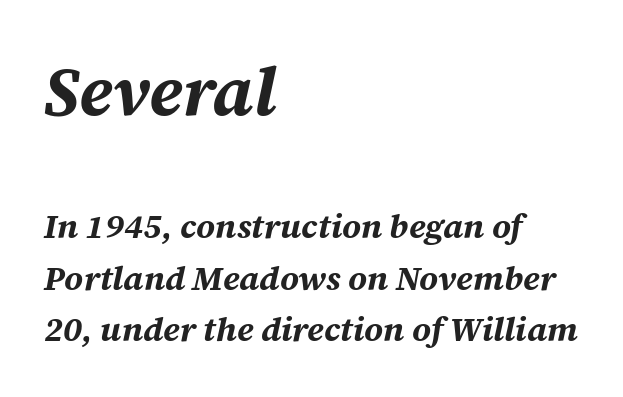
The image shows 69 px bold type, italic (leaning right); set left-aligned, normal line spacing (1.51x), normal letter spacing, not underlined; the first (top) block is 2.03x larger; medium stroke contrast and a medium x-height.
